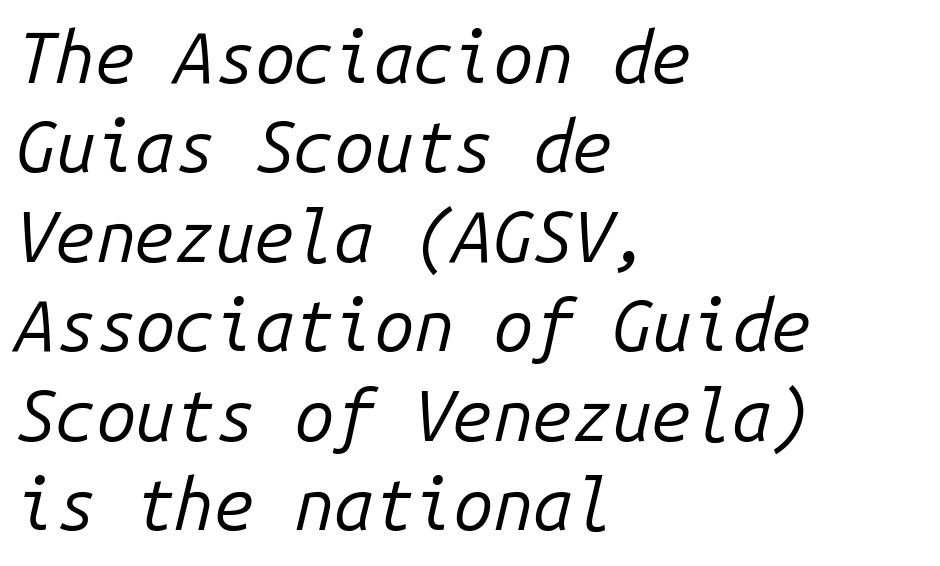
{"italic": "yes", "lean": "right", "slant_degrees": 14, "bold": "no", "weight": "regular", "width": "normal", "stroke_contrast": "low", "x_height": "medium", "monospaced": "yes", "underline": "no", "align": "left", "line_spacing": "normal", "line_spacing_ratio": 1.26, "letter_spacing": "normal", "letter_spacing_em": 0.0, "glyph_px": 71}
